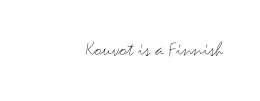
{"bold": "no", "underline": "no", "align": "right", "letter_spacing": "normal", "letter_spacing_em": 0.0, "glyph_px": 21}
